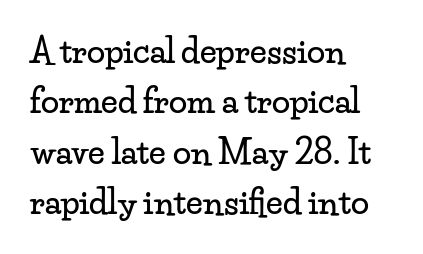
{"serif": "yes", "italic": "no", "width": "wide", "stroke_contrast": "low", "x_height": "small", "monospaced": "no", "underline": "no", "align": "left", "line_spacing": "normal", "line_spacing_ratio": 1.53, "letter_spacing": "normal", "letter_spacing_em": 0.0, "glyph_px": 33}
